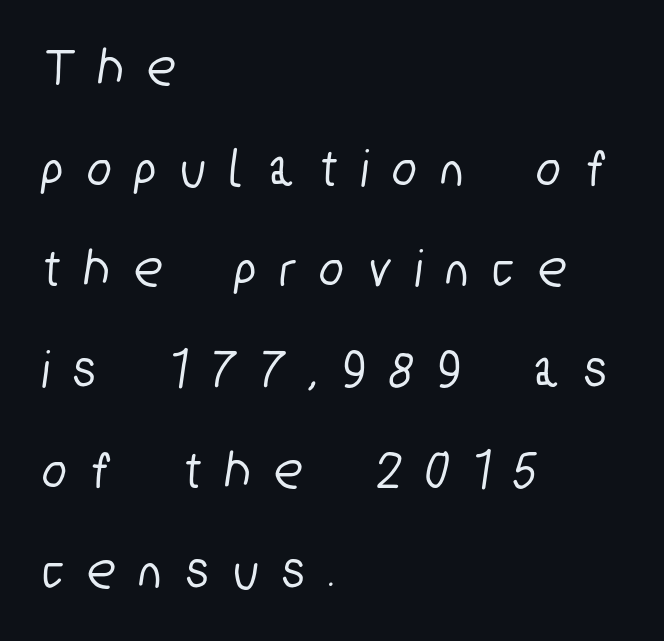
Q: Is the typeface a serif or a sans-serif typeface? A: Sans-serif.
Q: Is the text underlined? A: No.
Q: How is the paragraph aligned? A: Left-aligned.
Q: Is the spacing between letters normal or unusually wide? A: Unusually wide.
Q: Width (condensed, normal, or wide)? A: Condensed.
Q: Stroke contrast? A: Low.
Q: x-height? A: Medium.
Q: Monospaced? A: No.
